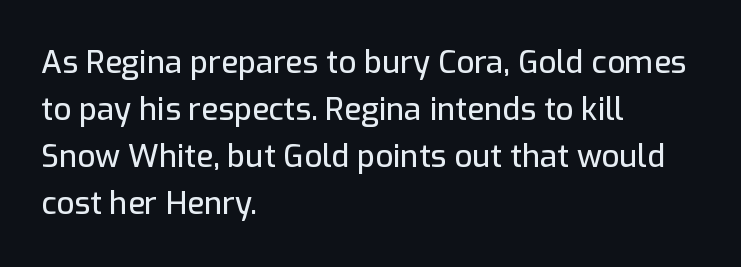
Q: Is the text italic (slanted)? A: No, it is upright.
Q: Is the typeface a serif or a sans-serif typeface? A: Sans-serif.
Q: Is the text underlined? A: No.
Q: How is the paragraph aligned? A: Left-aligned.
Q: Is the spacing between letters normal or unusually wide? A: Normal.
Q: Is the spacing between lines tight, normal or loose? A: Normal.
Q: Width (condensed, normal, or wide)? A: Normal.
Q: Stroke contrast? A: Low.
Q: x-height? A: Medium.
Q: Monospaced? A: No.
